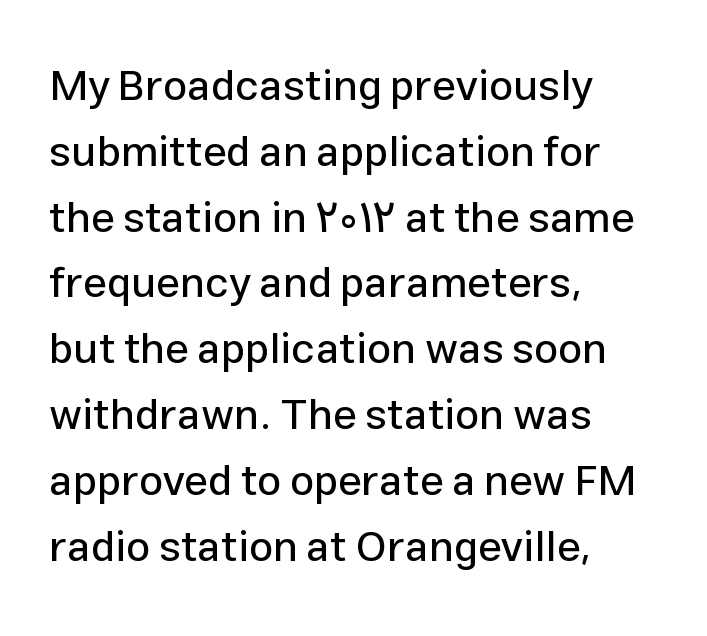
{"serif": "no", "italic": "no", "width": "normal", "stroke_contrast": "low", "x_height": "medium", "monospaced": "no", "underline": "no", "align": "left", "line_spacing": "normal", "line_spacing_ratio": 1.53, "letter_spacing": "normal", "letter_spacing_em": 0.0, "glyph_px": 43}
